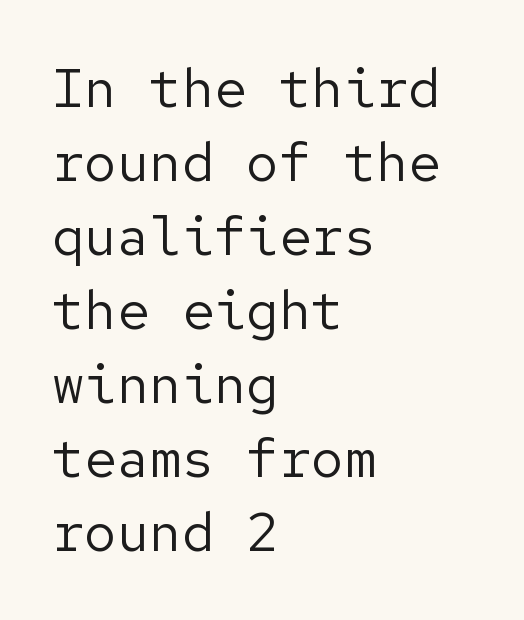
Q: Is the text bold? A: No.
Q: Is the text italic (slanted)? A: No, it is upright.
Q: Is the typeface a serif or a sans-serif typeface? A: Sans-serif.
Q: Is the text underlined? A: No.
Q: How is the paragraph aligned? A: Left-aligned.
Q: Is the spacing between letters normal or unusually wide? A: Normal.
Q: Is the spacing between lines tight, normal or loose? A: Normal.
Q: Width (condensed, normal, or wide)? A: Normal.
Q: Stroke contrast? A: Low.
Q: x-height? A: Medium.
